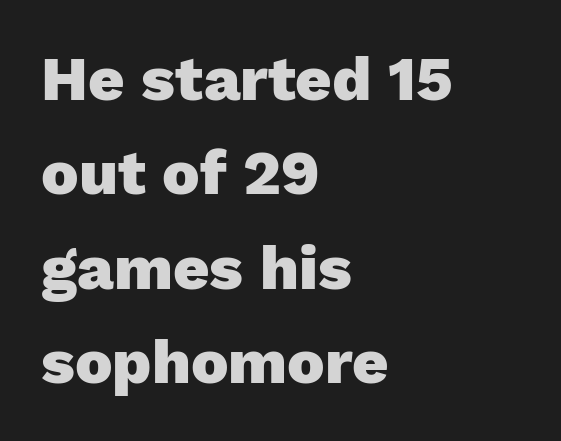
Q: Is the text bold? A: Yes.
Q: Is the text italic (slanted)? A: No, it is upright.
Q: Is the typeface a serif or a sans-serif typeface? A: Sans-serif.
Q: Is the text underlined? A: No.
Q: How is the paragraph aligned? A: Left-aligned.
Q: Is the spacing between letters normal or unusually wide? A: Normal.
Q: Is the spacing between lines tight, normal or loose? A: Normal.
Q: Width (condensed, normal, or wide)? A: Normal.
Q: Stroke contrast? A: Low.
Q: x-height? A: Medium.
Q: Monospaced? A: No.
